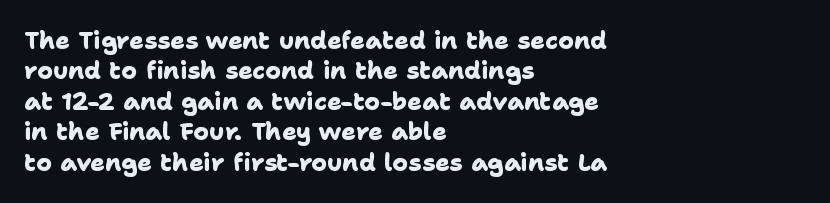
{"bold": "yes", "underline": "no", "align": "left", "line_spacing": "normal", "line_spacing_ratio": 1.27, "letter_spacing": "normal", "letter_spacing_em": 0.0, "glyph_px": 24}
